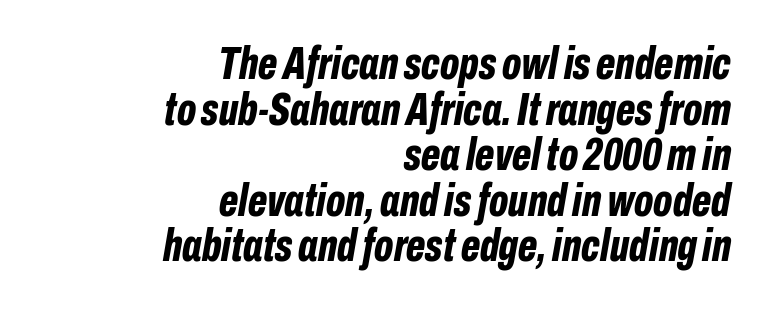
Horizontally, the lines are justified to the trailing edge only. These lines carry a lot of weight — the face is fully bold. The gap between lines stays unmarked. The line texture is even and compact thanks to regular tracking. The glyphs look as if they've been sheared to an angle.
